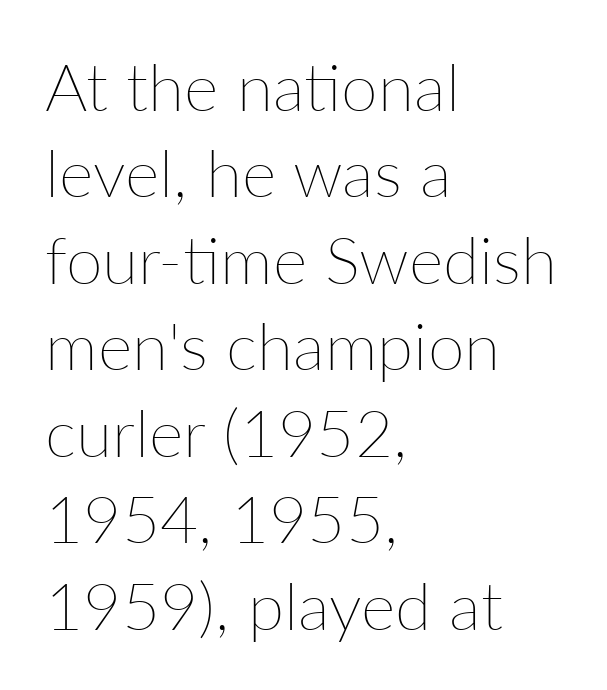
{"italic": "no", "bold": "no", "weight": "thin", "width": "normal", "stroke_contrast": "low", "x_height": "medium", "monospaced": "no", "underline": "no", "align": "left", "line_spacing": "normal", "line_spacing_ratio": 1.31, "letter_spacing": "normal", "letter_spacing_em": 0.0, "glyph_px": 66}
